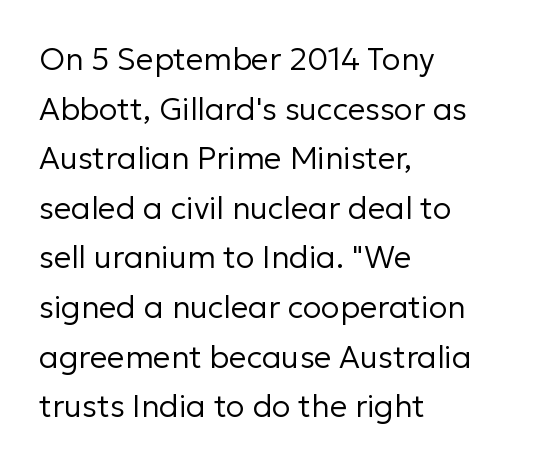
{"serif": "no", "italic": "no", "bold": "no", "weight": "regular", "width": "normal", "stroke_contrast": "low", "x_height": "medium", "monospaced": "no", "underline": "no", "align": "left", "line_spacing": "normal", "line_spacing_ratio": 1.6, "letter_spacing": "normal", "letter_spacing_em": 0.0, "glyph_px": 31}
